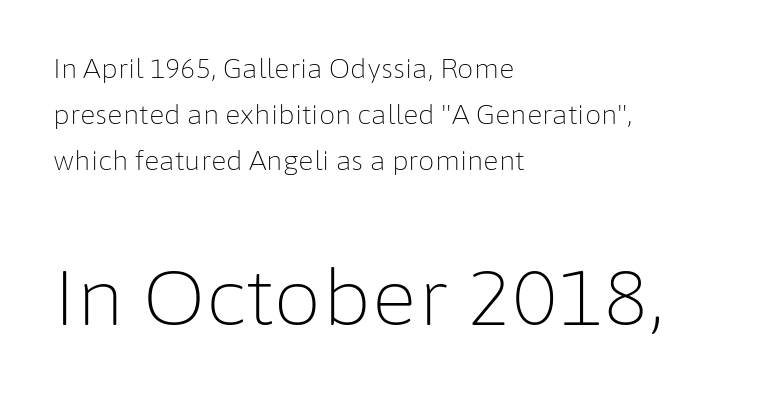
The image shows 77 px light sans-serif type, upright; set left-aligned, line spacing 1.77x, normal letter spacing, not underlined; the second (bottom) block is 2.96x larger; low stroke contrast and a medium x-height.
